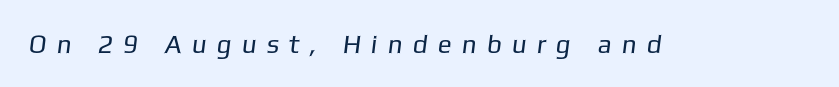
Heaviness? Minimal to ordinary, like unemphasized prose. Has an underline been added? It has not. The letterforms stand isolated, each surrounded by extra space.
